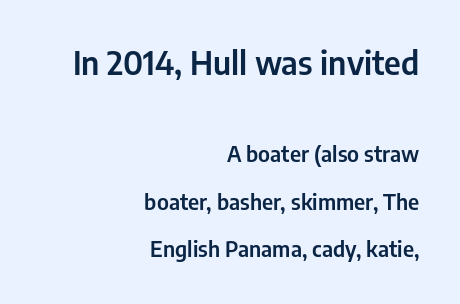
Just letters on the line, the space beneath them empty. Scale decreases going downward across the two blocks. The letterforms sit shoulder to shoulder at normal distance. This sample trades compactness for vertical openness between lines. What kind of face is this? One without serifs — a sans. Caption: multi-line text, flush right, ragged left.
